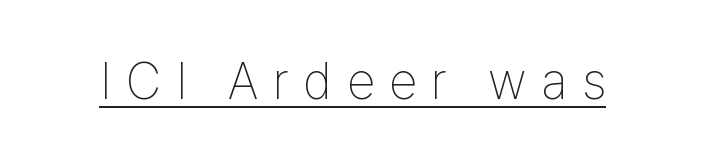
The image shows 51 px thin, condensed sans-serif type, upright; set unusually wide letter spacing (+0.29 em), underlined; low stroke contrast and a medium x-height.
